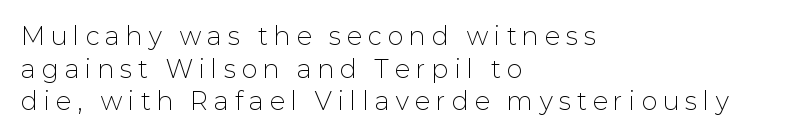
The image shows 24 px text type, upright; set left-aligned, normal line spacing (1.36x), unusually wide letter spacing (+0.27 em), not underlined.
